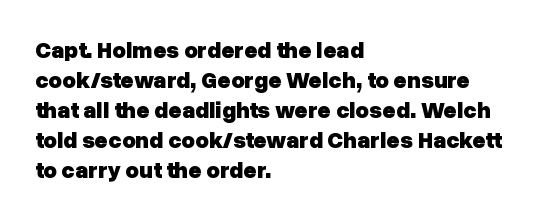
Designer's note — italics off, roman on. Clear beneath every line of the passage. Set as a true bold cut, around the 700 mark. How would I describe the line gaps? Plain and ordinary.
